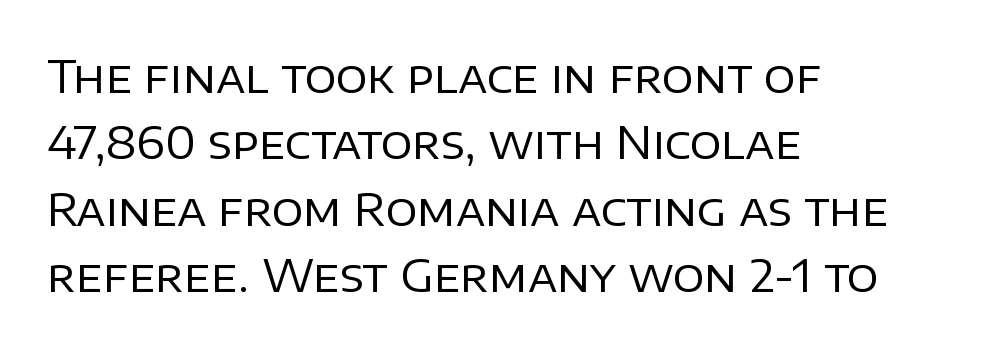
Baseline-to-baseline distance is the conventional proportion of letter height. The passage shown is not bold in any degree. Here the designer chose a conventional face with non-uniform glyph widths. Is this a sans? Yes — the strokes have no serifs.
